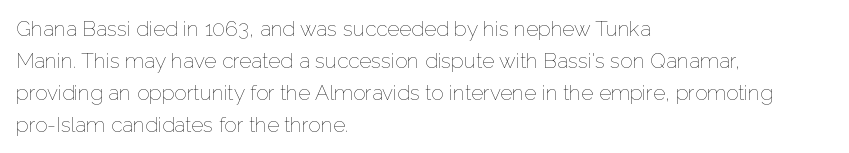
The image shows 21 px text type, upright; set left-aligned, normal line spacing (1.52x), normal letter spacing, not underlined.
